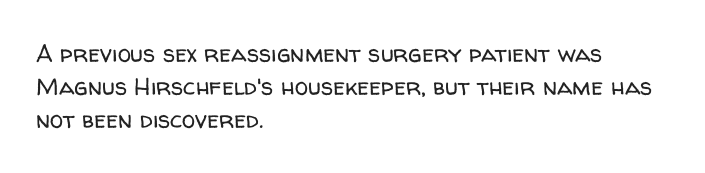
{"italic": "no", "bold": "no", "underline": "no", "align": "left", "line_spacing": "normal", "line_spacing_ratio": 1.38, "letter_spacing": "normal", "letter_spacing_em": 0.0, "glyph_px": 24}
